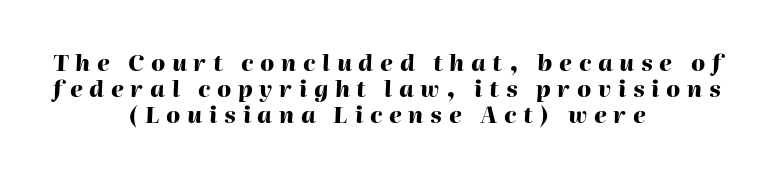
{"italic": "yes", "lean": "right", "slant_degrees": 2, "bold": "yes", "underline": "no", "align": "center", "line_spacing": "tight", "line_spacing_ratio": 1.13, "letter_spacing": "wide", "letter_spacing_em": 0.29, "glyph_px": 23}
